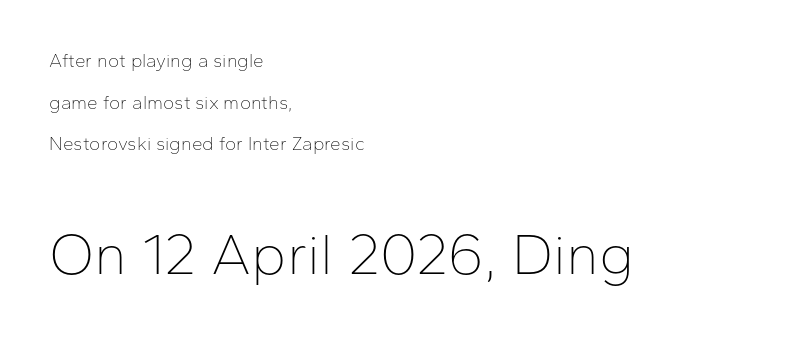
Heaviness? Minimal to ordinary, like unemphasized prose. Line starts are locked; line ends wander. Anything drawn beneath the words? Only blank space. These two chunks differ in scale, with the bottom chunk taking the larger measure. The characters display no serif detailing; their extremities are plain.
